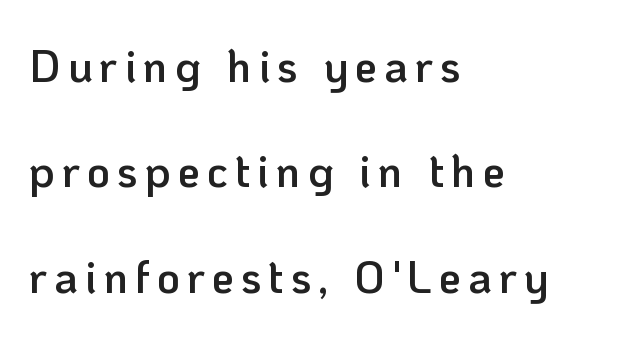
The passage shown is typeset with a sans-serif family. The letters stand straight up with perfectly vertical stems. The passage is arranged the way most books set body copy — flush left. If you measured baseline to baseline, you'd find a long distance.
